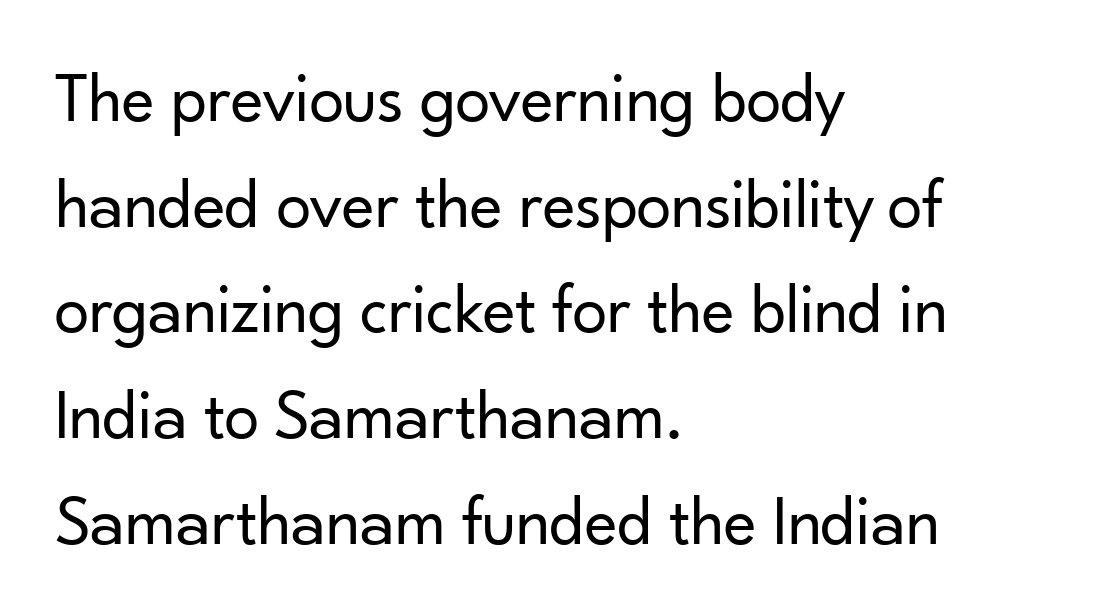
You can tell from the bare stems that sans-serif type was used. The paragraph has a hard left edge and a soft right edge. Note the varied advance widths — an 'i' is clearly narrower than an 'm'. These lines sit exactly where default settings would place them.
